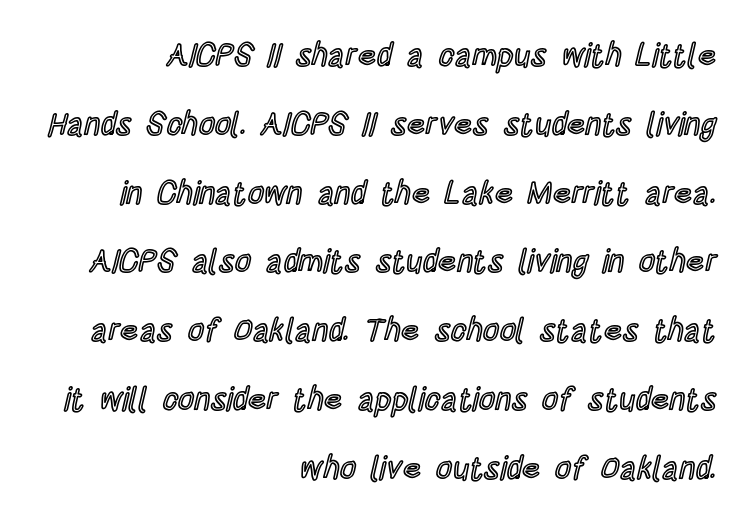
Q: Is the text italic (slanted)? A: Yes.
Q: Is the text underlined? A: No.
Q: How is the paragraph aligned? A: Right-aligned.
Q: Is the spacing between letters normal or unusually wide? A: Normal.
Q: Is the spacing between lines tight, normal or loose? A: Loose.
Q: Width (condensed, normal, or wide)? A: Condensed.
Q: x-height? A: Large.
Q: Monospaced? A: No.
